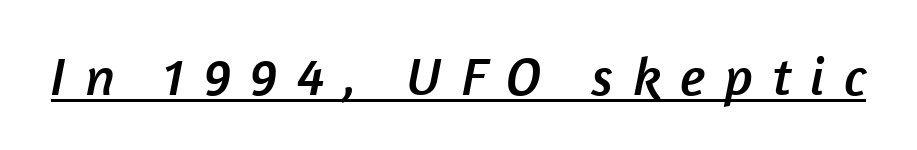
The letters advance in unequal steps, a hallmark of proportional type. What kind of face is this? One without serifs — a sans. A rule runs beneath these lines of type. The line texture is sparse and dotted thanks to wide tracking.
